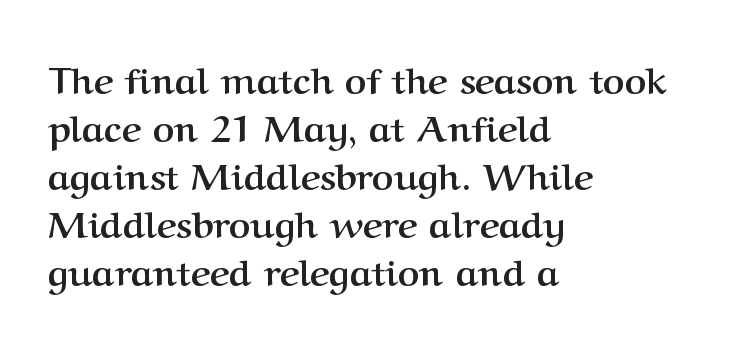
The image shows 37 px semibold serif type, upright; set left-aligned, normal line spacing (1.3x), normal letter spacing, not underlined; medium stroke contrast and a medium x-height.
